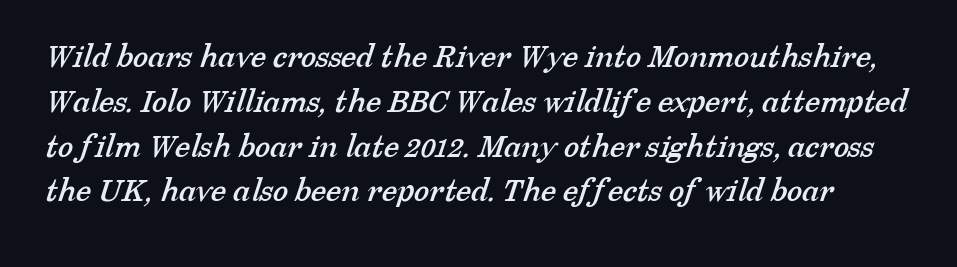
Q: Is the typeface a serif or a sans-serif typeface? A: Serif.
Q: Is the text underlined? A: No.
Q: Is the spacing between letters normal or unusually wide? A: Normal.
Q: Is the spacing between lines tight, normal or loose? A: Normal.
Q: Width (condensed, normal, or wide)? A: Normal.
Q: Stroke contrast? A: Low.
Q: x-height? A: Medium.
Q: Monospaced? A: No.
